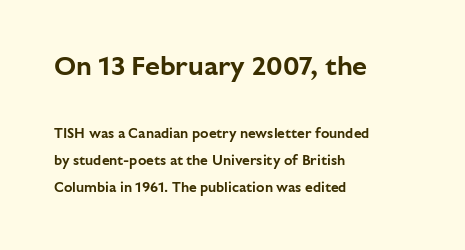
The image shows 27 px text type, upright; set left-aligned, loose line spacing (1.91x), normal letter spacing, not underlined; the first (top) block is 1.93x larger.
